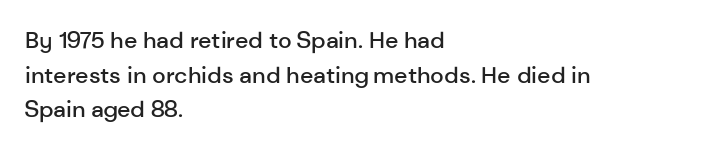
Students, observe: this is what conventionally led text looks like. Any mark beneath the type? The region is blank. On the weight axis this lands at semibold, roughly 600. These lines stack with their left ends in a neat column.
